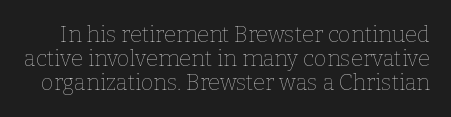
The image shows 22 px text type, upright; set tight line spacing (1.08x), normal letter spacing, not underlined.
